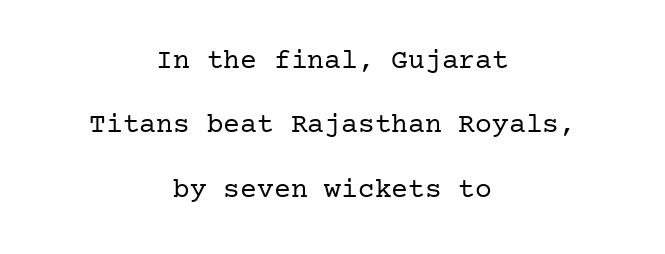
Nope, not italic — everything's standing straight. Does the copy run flush right? No — it is centered line by line. Observe the serifs anchoring each vertical stroke in this sample. In terms of letterspacing, this is plain default setting. Just letters on the line, the space beneath them empty.
